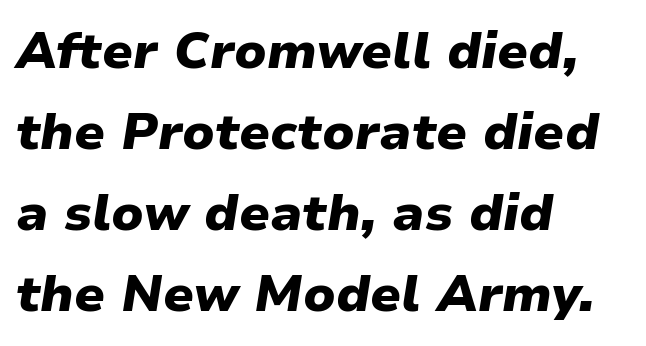
Q: Is the text bold? A: Yes.
Q: Is the text italic (slanted)? A: Yes, it leans right by about 9 degrees.
Q: Is the text underlined? A: No.
Q: How is the paragraph aligned? A: Left-aligned.
Q: Is the spacing between letters normal or unusually wide? A: Normal.
Q: Is the spacing between lines tight, normal or loose? A: Normal.
Q: Width (condensed, normal, or wide)? A: Normal.
Q: Stroke contrast? A: Low.
Q: x-height? A: Medium.
Q: Monospaced? A: No.
